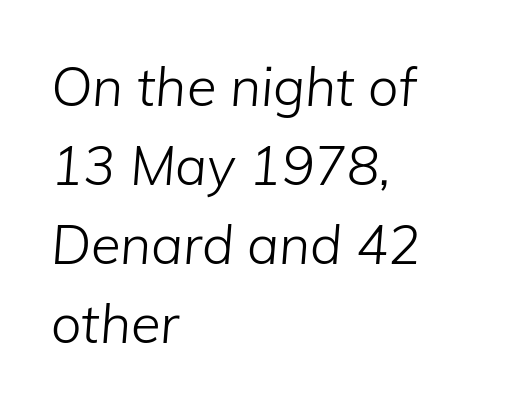
{"italic": "yes", "lean": "right", "slant_degrees": 5, "bold": "no", "weight": "light", "width": "normal", "stroke_contrast": "low", "x_height": "medium", "monospaced": "no", "underline": "no", "align": "left", "line_spacing": "normal", "line_spacing_ratio": 1.46, "letter_spacing": "normal", "letter_spacing_em": 0.0, "glyph_px": 54}
